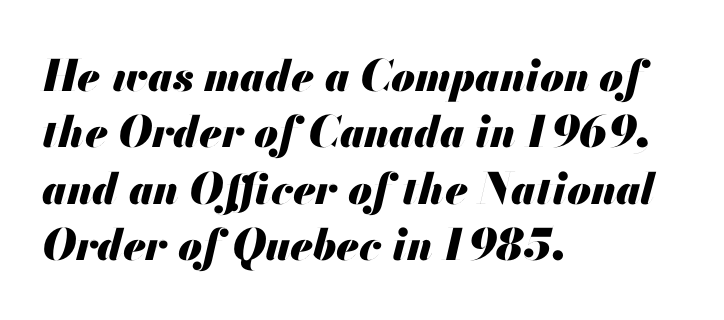
{"italic": "yes", "lean": "right", "slant_degrees": 13, "bold": "yes", "weight": "heavy", "width": "normal", "stroke_contrast": "medium", "x_height": "small", "monospaced": "no", "underline": "no", "align": "left", "line_spacing": "normal", "line_spacing_ratio": 1.31, "letter_spacing": "normal", "letter_spacing_em": 0.0, "glyph_px": 43}
